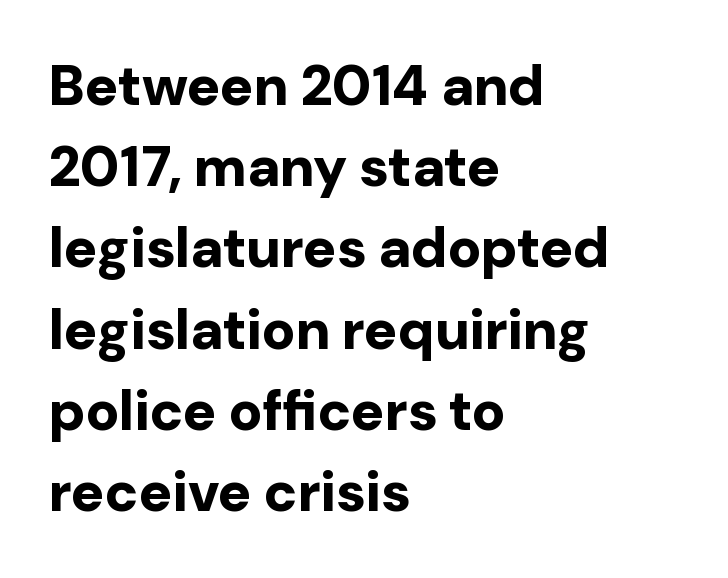
Q: Is the text bold? A: Yes.
Q: Is the text italic (slanted)? A: No, it is upright.
Q: Is the typeface a serif or a sans-serif typeface? A: Sans-serif.
Q: Is the text underlined? A: No.
Q: How is the paragraph aligned? A: Left-aligned.
Q: Is the spacing between letters normal or unusually wide? A: Normal.
Q: Is the spacing between lines tight, normal or loose? A: Normal.
Q: Width (condensed, normal, or wide)? A: Normal.
Q: Stroke contrast? A: Low.
Q: x-height? A: Medium.
Q: Monospaced? A: No.
